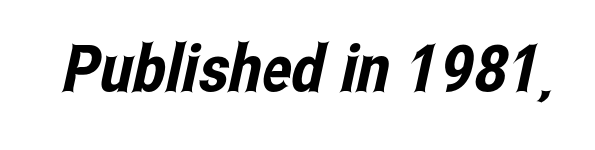
Q: Is the typeface a serif or a sans-serif typeface? A: Sans-serif.
Q: Is the text underlined? A: No.
Q: Is the spacing between letters normal or unusually wide? A: Normal.
Q: Width (condensed, normal, or wide)? A: Condensed.
Q: Stroke contrast? A: Low.
Q: x-height? A: Medium.
Q: Monospaced? A: No.
